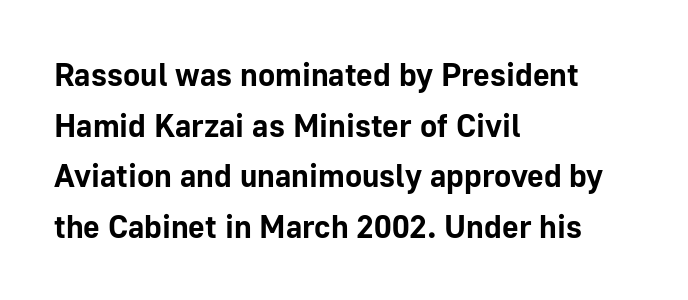
Notice how thick the strokes are: this is what a full bold looks like. The typeface chosen for these lines omits serifs. This sample has the flowing, uneven cadence of proportional lettering. The lines in this sample share a left origin and differ only in where they stop. These lines keep a tight, regular rhythm from letter to letter.
